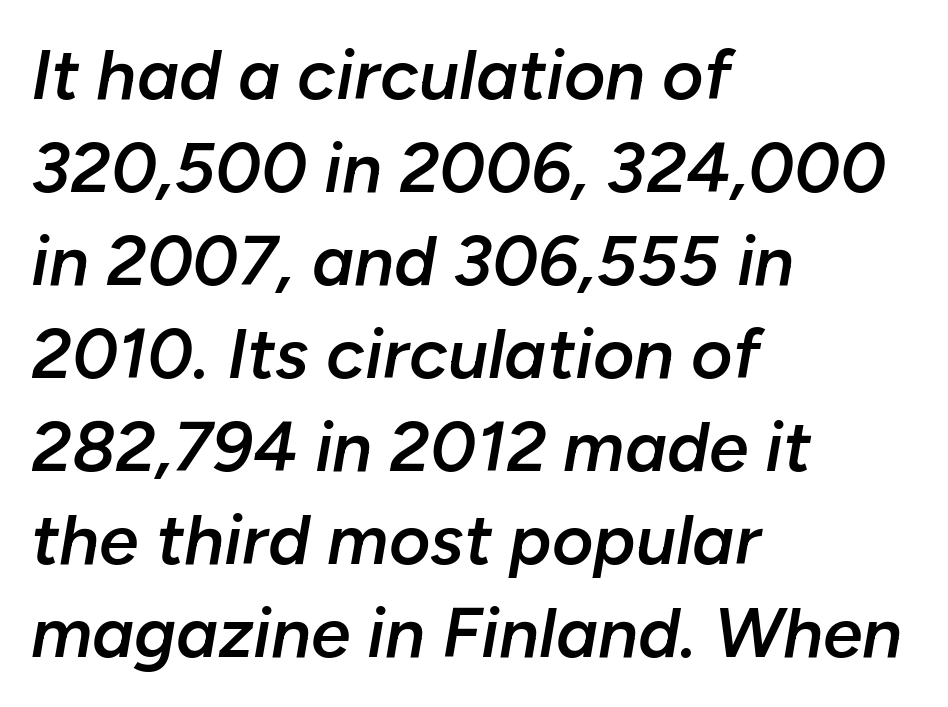
The image shows 71 px semibold type, italic (leaning right); set left-aligned, normal line spacing (1.31x), normal letter spacing, not underlined; low stroke contrast and a medium x-height.
